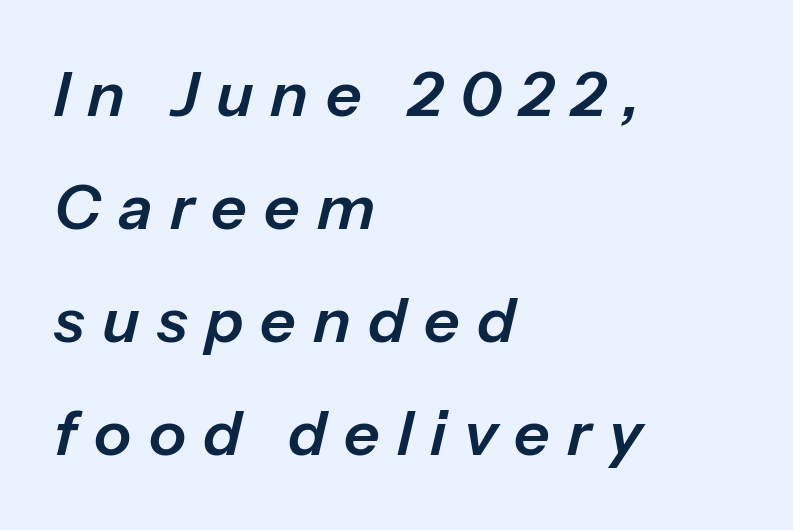
This sample uses expanded letter spacing, leaving extra air between glyphs. Lines of text with bare space underneath. The ragged edge is on the right, which tells us the setting is flush left. There's an unmistakable incline to the writing here.
